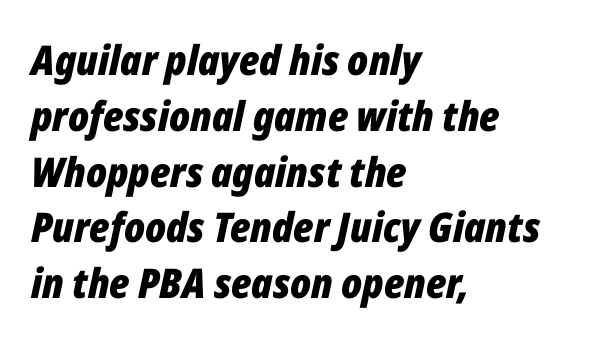
{"italic": "yes", "lean": "right", "slant_degrees": 12, "bold": "yes", "weight": "bold", "width": "condensed", "stroke_contrast": "low", "x_height": "medium", "monospaced": "no", "underline": "no", "align": "left", "line_spacing": "normal", "line_spacing_ratio": 1.36, "letter_spacing": "normal", "letter_spacing_em": 0.0, "glyph_px": 41}
